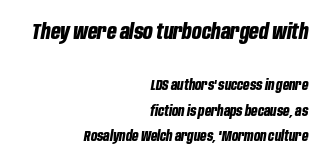
Q: Is the text bold? A: Yes.
Q: Is the text italic (slanted)? A: Yes, it leans right by about 10 degrees.
Q: Is the text underlined? A: No.
Q: How is the paragraph aligned? A: Right-aligned.
Q: Is the spacing between letters normal or unusually wide? A: Normal.
Q: Which block of text is set in a larger size, the first (top) or the second (bottom)? A: The first (top) one.
